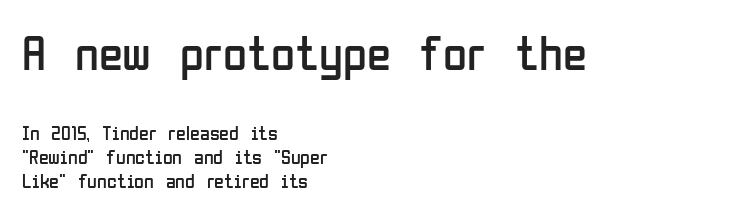
The image shows 49 px regular-weight, condensed sans-serif type, upright; set left-aligned, line spacing 1.2x, normal letter spacing, not underlined; the first (top) block is 2.45x larger; low stroke contrast and a medium x-height.
